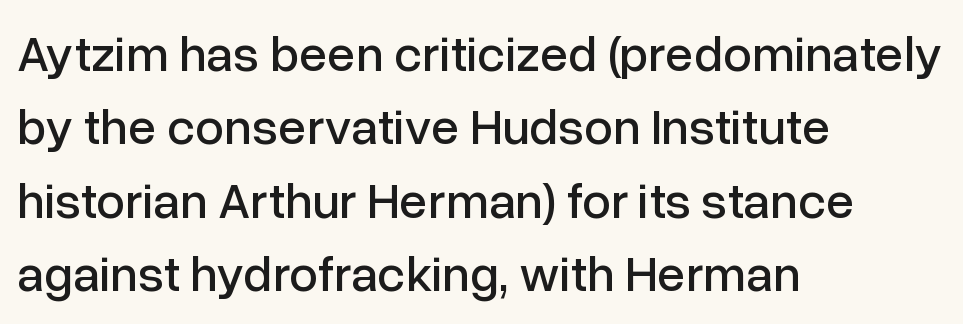
{"serif": "no", "italic": "no", "width": "normal", "stroke_contrast": "low", "x_height": "medium", "monospaced": "no", "underline": "no", "align": "left", "line_spacing": "normal", "line_spacing_ratio": 1.44, "letter_spacing": "normal", "letter_spacing_em": 0.0, "glyph_px": 51}
